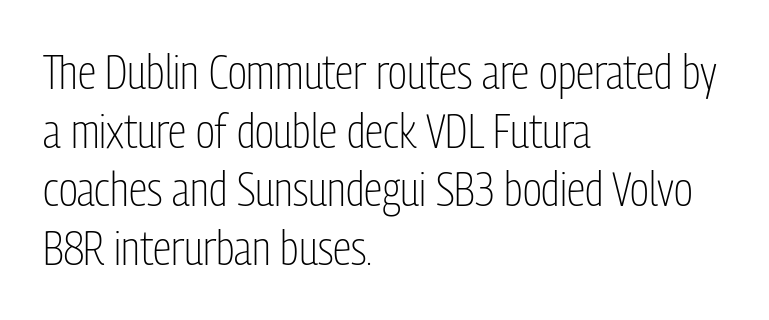
The image shows 47 px light, condensed sans-serif type, upright; set left-aligned, normal line spacing (1.25x), normal letter spacing, not underlined; low stroke contrast and a medium x-height.
